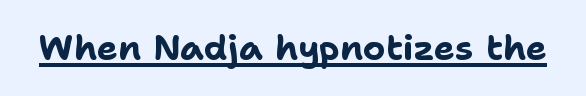
Letterform terminals end flat and unadorned throughout the passage. Observe the ordinary spacing: letters are neighbours, not strangers. Plenty of ink on the page — the face is bold. Varying glyph widths throughout — classic text-font behaviour. The words here are underlined.
